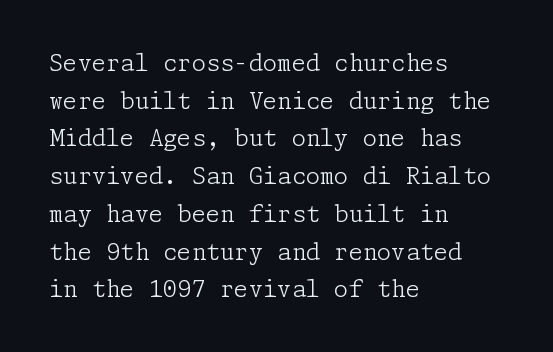
The rendering anchors every line to the left-hand side. Rendered with straight, roman letterforms. Stem width sits at or under what a default text font uses. Tracking here is standard; glyphs follow each other at the usual distance. Bare-footed words on every line.
